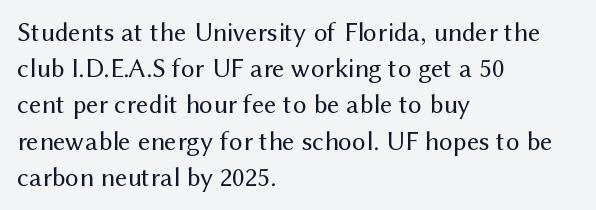
The strokes carry an ordinary text weight at most. Teacher's note: observe the even left margin — that is flush-left alignment. The lines sit at an ordinary, default distance from one another. Does extra space separate the letters? No, they use regular spacing. Posture: vertical. The specimen omits any rule beneath the text block's lines.
